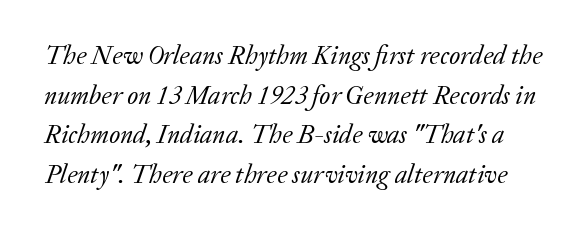
Q: Is the text bold? A: No.
Q: Is the text italic (slanted)? A: Yes, it leans right by about 20 degrees.
Q: Is the text underlined? A: No.
Q: Is the spacing between letters normal or unusually wide? A: Normal.
Q: Is the spacing between lines tight, normal or loose? A: Normal.
